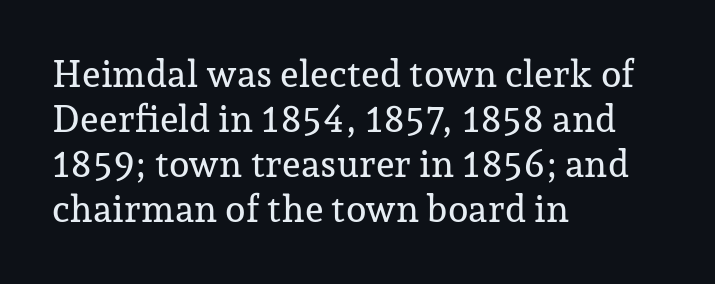
{"serif": "yes", "italic": "no", "width": "normal", "stroke_contrast": "low", "x_height": "medium", "monospaced": "no", "underline": "no", "align": "left", "line_spacing_ratio": 1.22, "letter_spacing": "normal", "letter_spacing_em": 0.0, "glyph_px": 37}
